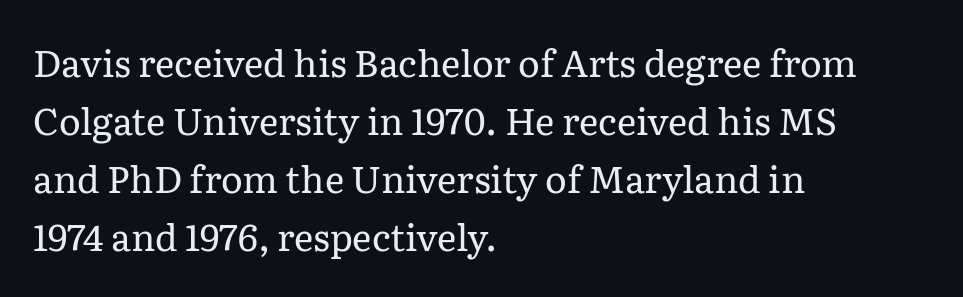
Q: Is the text bold? A: No.
Q: Is the text italic (slanted)? A: No, it is upright.
Q: Is the typeface a serif or a sans-serif typeface? A: Serif.
Q: Is the text underlined? A: No.
Q: How is the paragraph aligned? A: Left-aligned.
Q: Is the spacing between letters normal or unusually wide? A: Normal.
Q: Is the spacing between lines tight, normal or loose? A: Normal.
Q: Width (condensed, normal, or wide)? A: Normal.
Q: Stroke contrast? A: Low.
Q: x-height? A: Medium.
Q: Monospaced? A: No.
